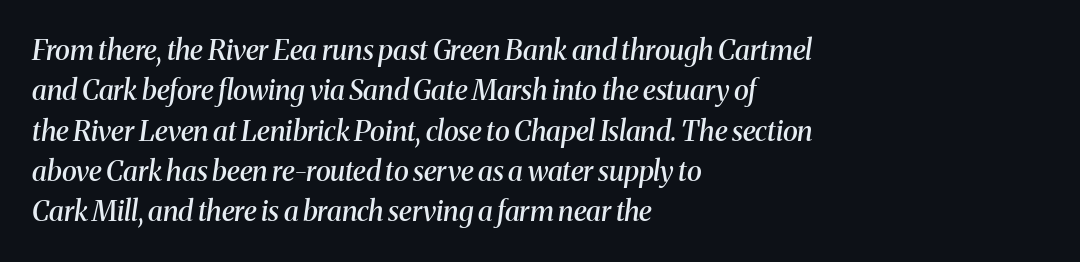
The image shows 28 px semibold serif type, italic (leaning right); set left-aligned, normal line spacing (1.44x), normal letter spacing, not underlined; medium stroke contrast and a medium x-height.
